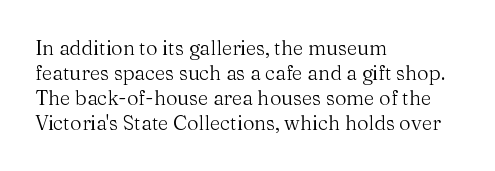
The image shows 20 px text type, upright; set left-aligned, normal line spacing (1.25x), normal letter spacing, not underlined.
